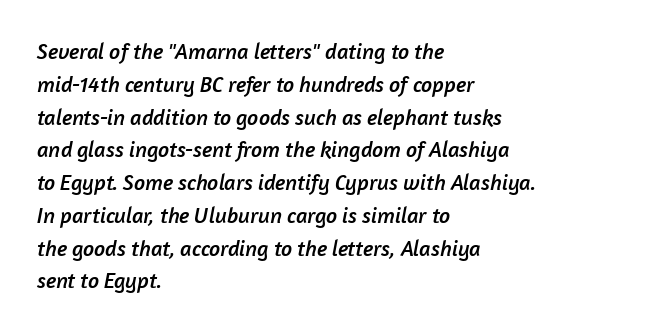
Q: Is the text underlined? A: No.
Q: How is the paragraph aligned? A: Left-aligned.
Q: Is the spacing between letters normal or unusually wide? A: Normal.
Q: Is the spacing between lines tight, normal or loose? A: Normal.
